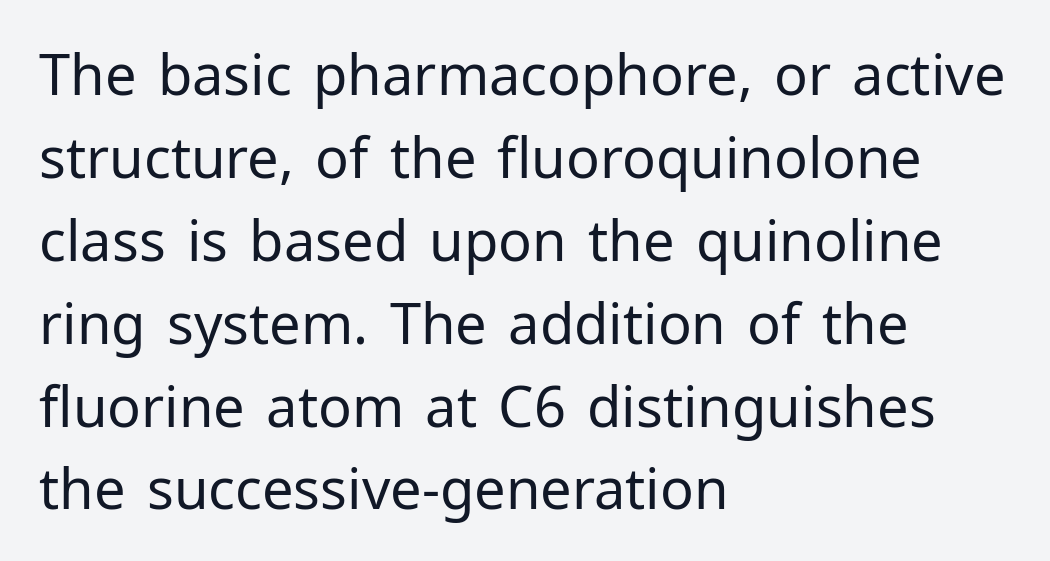
Q: Is the text bold? A: No.
Q: Is the text italic (slanted)? A: No, it is upright.
Q: Is the typeface a serif or a sans-serif typeface? A: Sans-serif.
Q: Is the text underlined? A: No.
Q: How is the paragraph aligned? A: Left-aligned.
Q: Is the spacing between letters normal or unusually wide? A: Normal.
Q: Is the spacing between lines tight, normal or loose? A: Normal.
Q: Width (condensed, normal, or wide)? A: Normal.
Q: Stroke contrast? A: Low.
Q: x-height? A: Medium.
Q: Monospaced? A: No.
